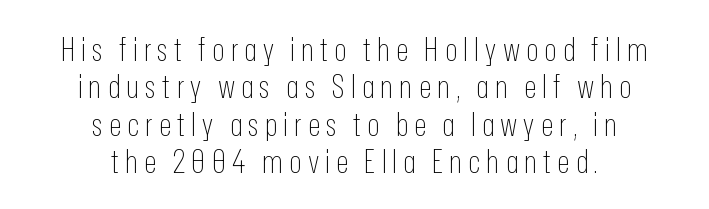
Q: Is the text bold? A: No.
Q: Is the text italic (slanted)? A: No, it is upright.
Q: Is the typeface a serif or a sans-serif typeface? A: Sans-serif.
Q: Is the text underlined? A: No.
Q: How is the paragraph aligned? A: Centered.
Q: Is the spacing between lines tight, normal or loose? A: Tight.
Q: Width (condensed, normal, or wide)? A: Condensed.
Q: Stroke contrast? A: Low.
Q: x-height? A: Medium.
Q: Monospaced? A: No.
